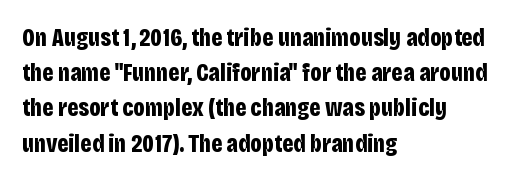
The image shows 25 px bold type, upright; set left-aligned, normal line spacing (1.41x), normal letter spacing, not underlined.
